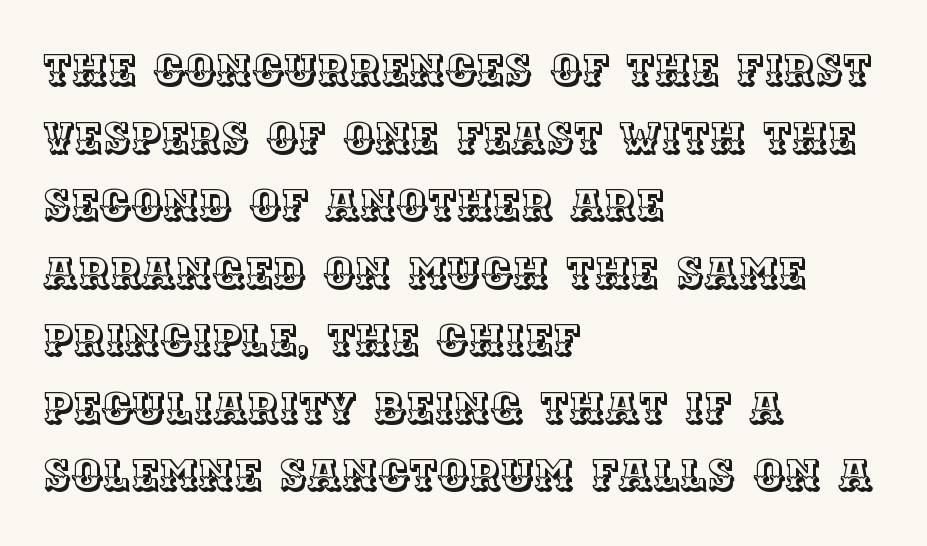
You can tell it's not italic because the verticals are truly vertical. Do the characters align in a grid? No, the font is proportional. The gap between lines stays unmarked. Tracking value appears to be zero — textbook default spacing. The text block is weighted toward the left margin, trailing off unevenly rightward.
